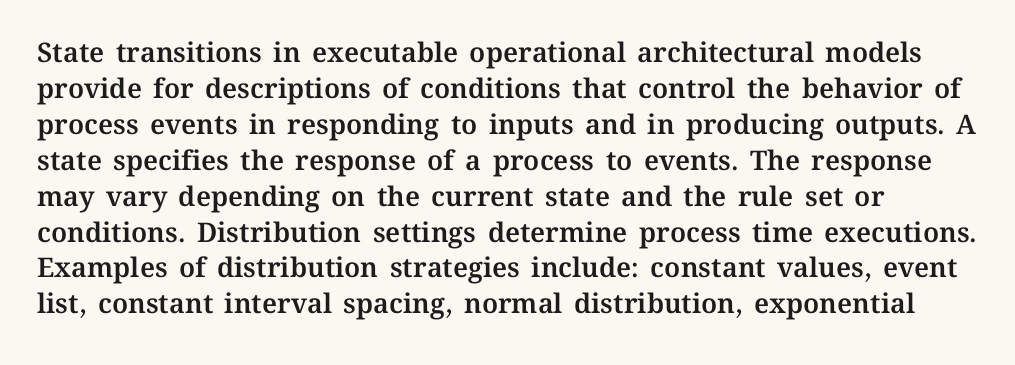
Quick note: underline off. Rows of type keep a routine distance in the vertical direction. Quick note: not italic, upright. Tracking value appears to be zero — textbook default spacing.
